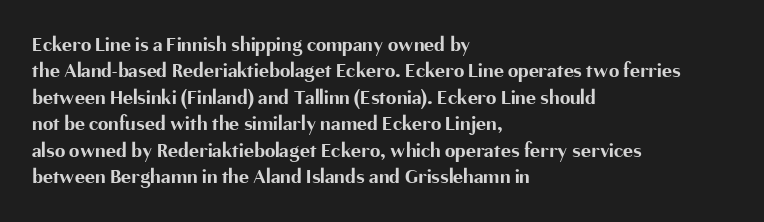
What weight is shown? A full bold with thick strokes. The lettering holds an erect, upright posture throughout. Plain, unruled lines of type. The rendering keeps characters at their native spacing. Leading: standard.
